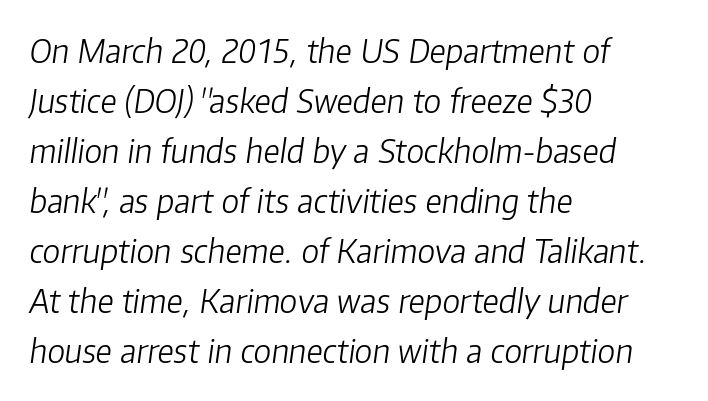
Q: Is the text bold? A: No.
Q: Is the text italic (slanted)? A: Yes, it leans right by about 8 degrees.
Q: Is the text underlined? A: No.
Q: How is the paragraph aligned? A: Left-aligned.
Q: Is the spacing between letters normal or unusually wide? A: Normal.
Q: Is the spacing between lines tight, normal or loose? A: Normal.
Q: Width (condensed, normal, or wide)? A: Normal.
Q: Stroke contrast? A: Low.
Q: x-height? A: Medium.
Q: Monospaced? A: No.
